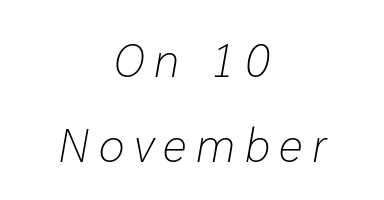
The image shows 47 px light type, italic (leaning right); set centered, line spacing 1.81x, unusually wide letter spacing (+0.2 em), not underlined; low stroke contrast and a medium x-height.
